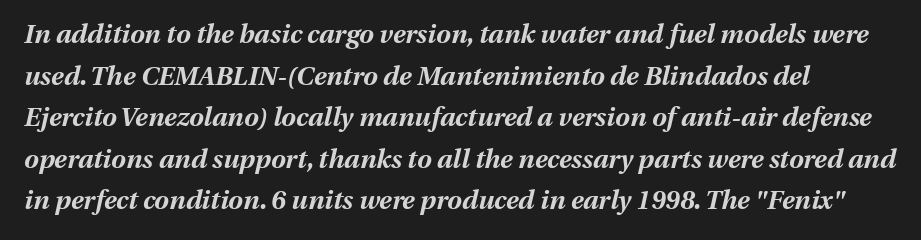
{"italic": "yes", "lean": "right", "slant_degrees": 13, "bold": "yes", "underline": "no", "align": "left", "line_spacing": "normal", "line_spacing_ratio": 1.6, "letter_spacing": "normal", "letter_spacing_em": 0.0, "glyph_px": 26}
